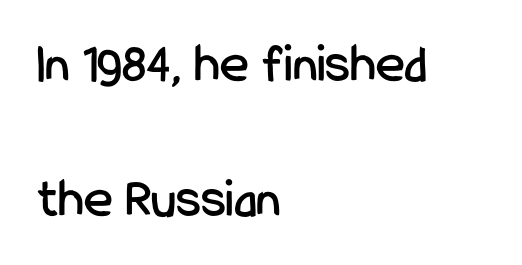
The line texture is even and compact thanks to regular tracking. In terms of letterform style, serifs are entirely absent. This rendering features lettering with no underline. A great deal of white space separates one row of letters from the next. Posture: straight, roman, zero tilt.
